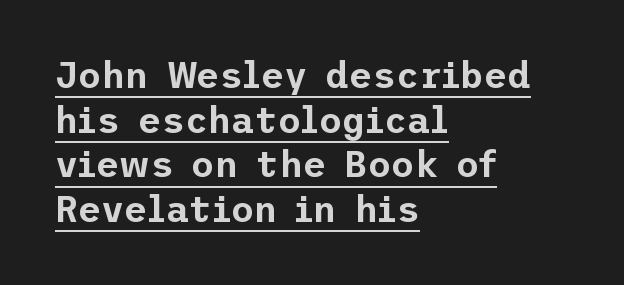
Q: Is the text italic (slanted)? A: No, it is upright.
Q: Is the typeface a serif or a sans-serif typeface? A: Sans-serif.
Q: Is the text underlined? A: Yes.
Q: How is the paragraph aligned? A: Left-aligned.
Q: Is the spacing between letters normal or unusually wide? A: Normal.
Q: Width (condensed, normal, or wide)? A: Normal.
Q: Stroke contrast? A: Low.
Q: x-height? A: Medium.
